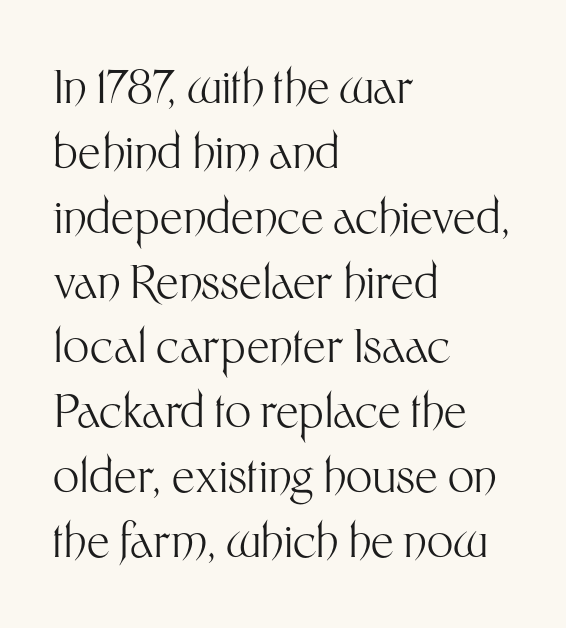
The image shows 46 px light sans-serif type, upright; set left-aligned, normal line spacing (1.41x), normal letter spacing, not underlined; medium stroke contrast and a medium x-height.
